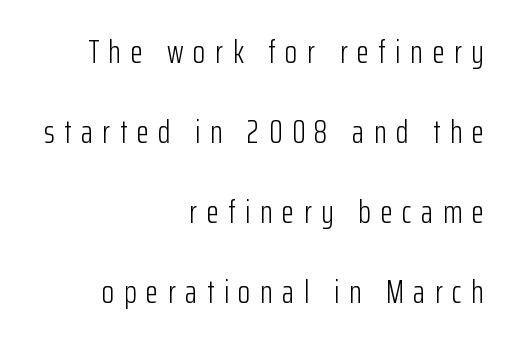
The image shows 32 px light, condensed sans-serif type, upright; set right-aligned, loose line spacing (2.5x), unusually wide letter spacing (+0.3 em), not underlined; low stroke contrast and a medium x-height.
